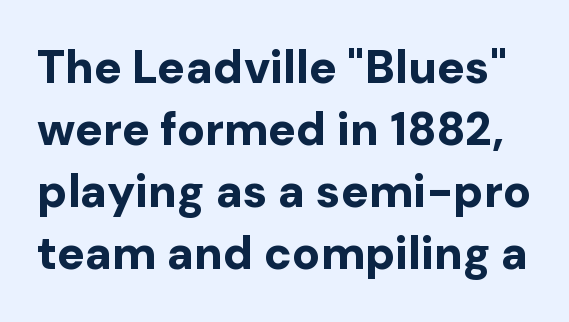
The image shows 46 px bold sans-serif type, upright; set normal line spacing (1.35x), normal letter spacing, not underlined; low stroke contrast and a medium x-height.
